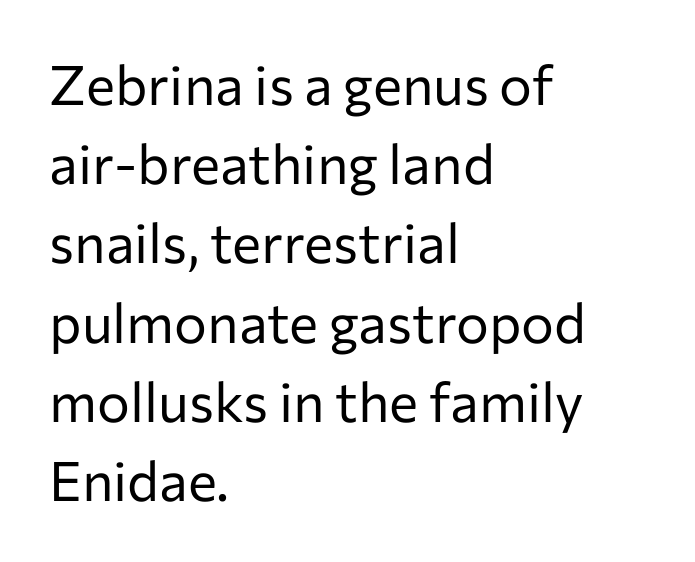
Q: Is the text bold? A: No.
Q: Is the text italic (slanted)? A: No, it is upright.
Q: Is the typeface a serif or a sans-serif typeface? A: Sans-serif.
Q: Is the text underlined? A: No.
Q: How is the paragraph aligned? A: Left-aligned.
Q: Is the spacing between letters normal or unusually wide? A: Normal.
Q: Is the spacing between lines tight, normal or loose? A: Normal.
Q: Width (condensed, normal, or wide)? A: Normal.
Q: Stroke contrast? A: Low.
Q: x-height? A: Medium.
Q: Monospaced? A: No.
